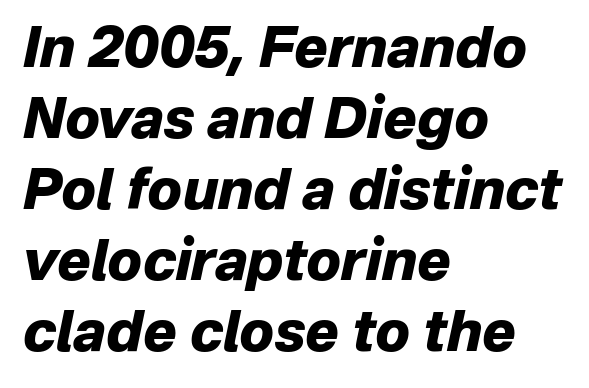
Q: Is the text bold? A: Yes.
Q: Is the text italic (slanted)? A: Yes, it leans right by about 12 degrees.
Q: Is the text underlined? A: No.
Q: How is the paragraph aligned? A: Left-aligned.
Q: Is the spacing between letters normal or unusually wide? A: Normal.
Q: Is the spacing between lines tight, normal or loose? A: Normal.
Q: Width (condensed, normal, or wide)? A: Normal.
Q: Stroke contrast? A: Low.
Q: x-height? A: Medium.
Q: Monospaced? A: No.
